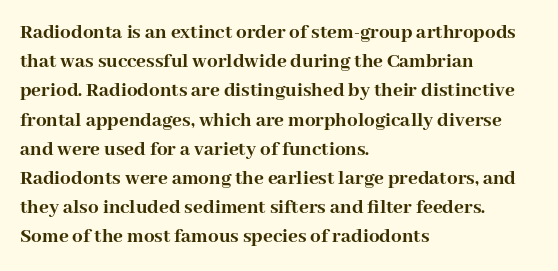
Q: Is the text bold? A: Yes.
Q: Is the text italic (slanted)? A: No, it is upright.
Q: Is the text underlined? A: No.
Q: How is the paragraph aligned? A: Left-aligned.
Q: Is the spacing between letters normal or unusually wide? A: Normal.
Q: Is the spacing between lines tight, normal or loose? A: Normal.
